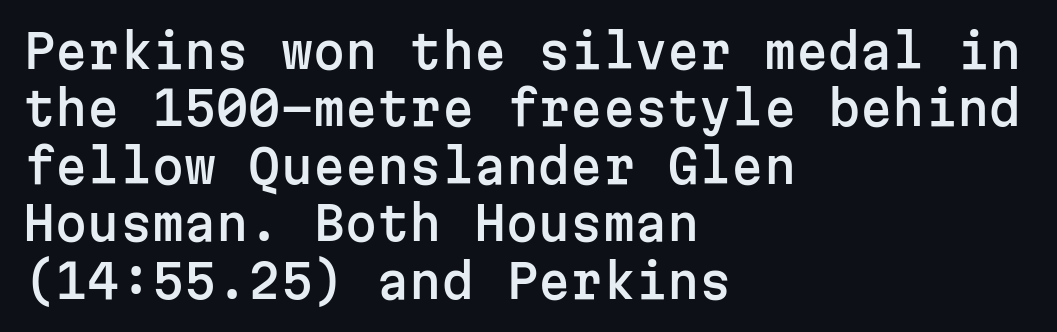
{"serif": "no", "italic": "no", "width": "normal", "stroke_contrast": "low", "x_height": "medium", "monospaced": "yes", "underline": "no", "align": "left", "line_spacing": "normal", "line_spacing_ratio": 1.25, "letter_spacing": "normal", "letter_spacing_em": 0.0, "glyph_px": 46}
